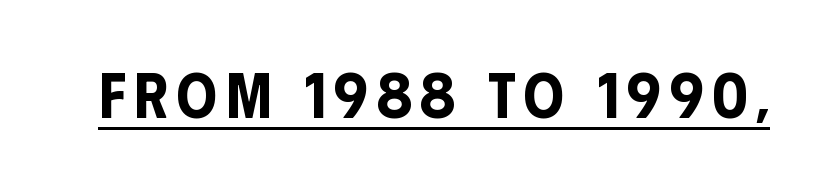
This is the regular roman posture of the typeface. Underline: present. These lines are rendered in a variable-pitch font. In terms of letterform style, serifs are entirely absent.
